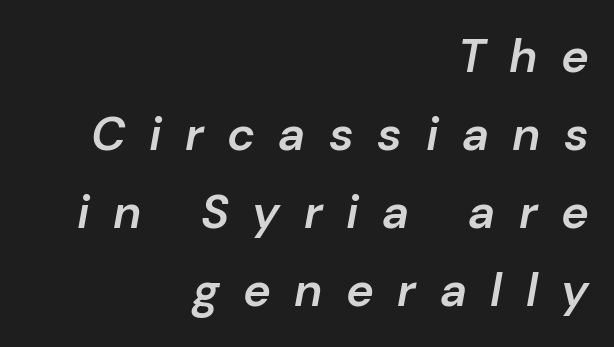
Which margin do the lines hug? The right one — the left edge is uneven. The face used here is rendered with a markedly widened letterfit. Letters rest on an invisible, unmarked baseline. Stroke thickness is moderately raised; the sample reads as semibold. The glyphs look as if they've been sheared to an angle. Each letter keeps its own natural width here, so spacing adapts to shape.
